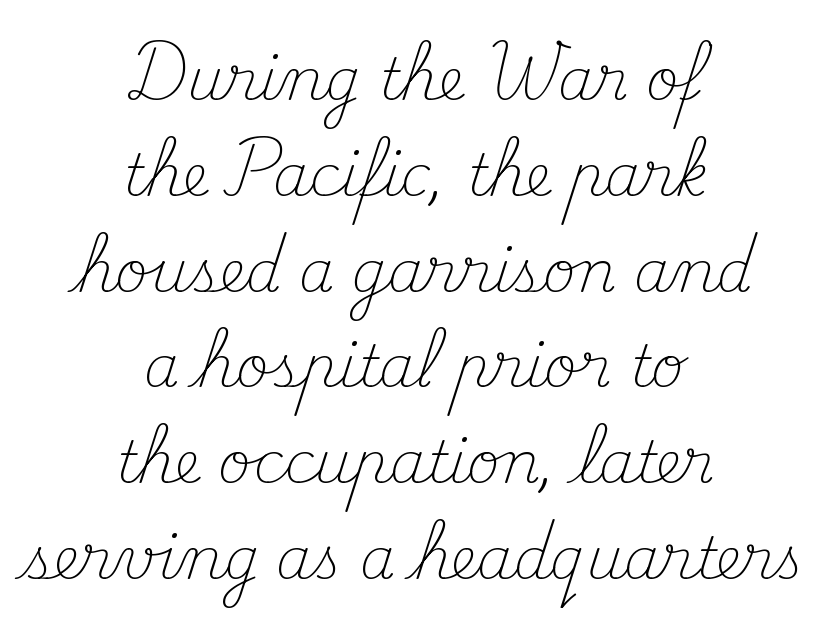
{"serif": "yes", "bold": "no", "weight": "light", "width": "normal", "stroke_contrast": "medium", "x_height": "small", "monospaced": "no", "underline": "no", "align": "center", "line_spacing": "normal", "line_spacing_ratio": 1.68, "letter_spacing": "normal", "letter_spacing_em": 0.0, "glyph_px": 57}
